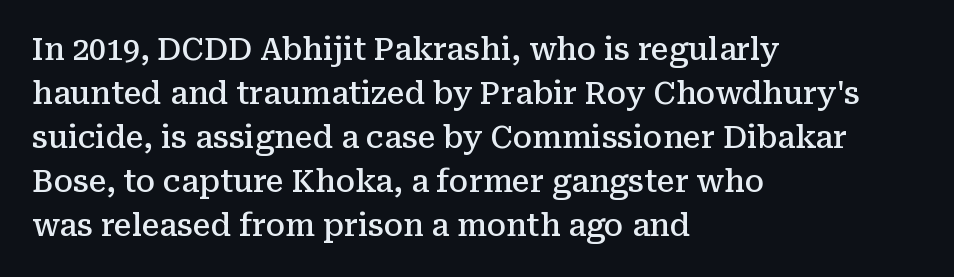
The image shows 30 px semibold serif type, upright; set left-aligned, normal line spacing (1.47x), normal letter spacing, not underlined; medium stroke contrast and a medium x-height.
